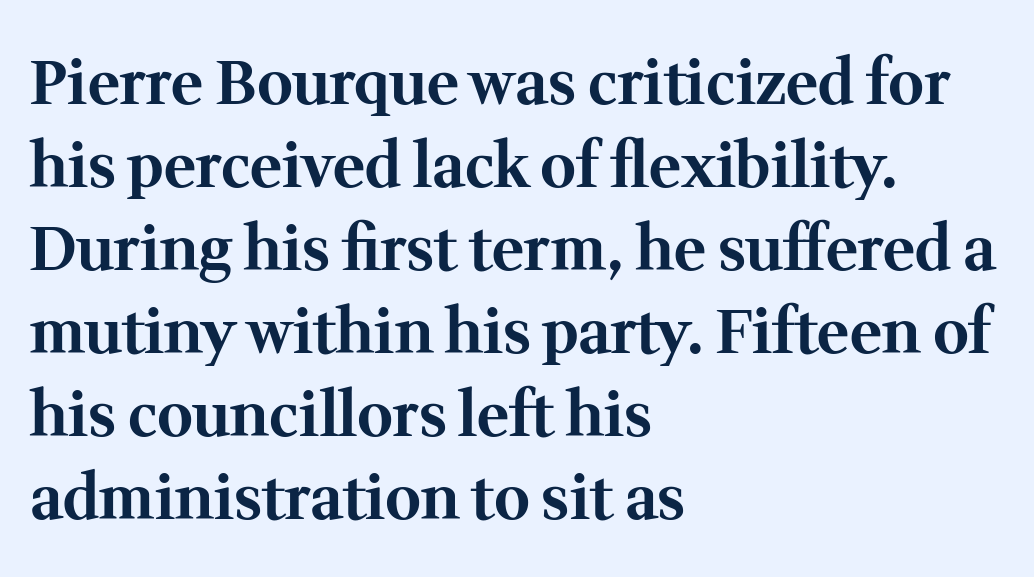
Spacing verdict: proportional, widths tailored to each character. Summary of vertical rhythm: regular, with standard interline spacing. The font's upright variant was chosen for this text. This rendering features lettering with no underline.
